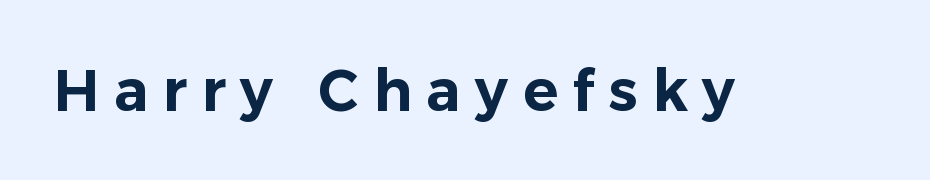
Look at the bottom of the vertical strokes: they stop flat, with no serifs. The gaps between neighbouring characters are conspicuously large. The lettering stays uniformly vertical, giving the passage a roman look. Plain, unruled lines of type. This sample has the flowing, uneven cadence of proportional lettering.
